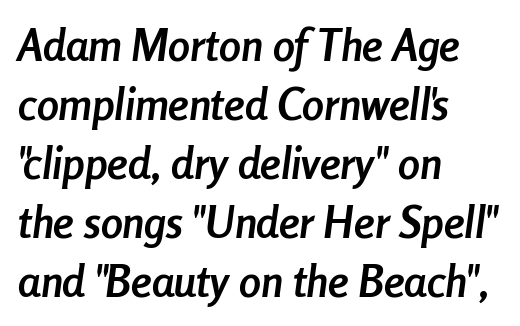
Think of a printed novel: that variable character pitch is what you see here. Observe the lean: these are italic letterforms. The zone under the glyphs is completely vacant. A dark, heavy texture on the line: the type is bold. How are the letters spaced? Ordinarily, with no added tracking.
